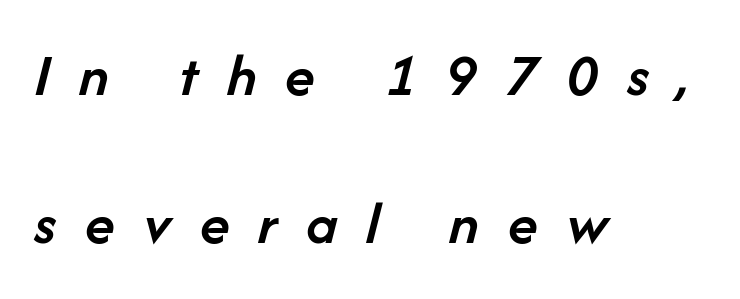
Q: Is the text bold? A: Semi-bold.
Q: Is the text italic (slanted)? A: Yes, it leans right by about 14 degrees.
Q: Is the text underlined? A: No.
Q: How is the paragraph aligned? A: Left-aligned.
Q: Is the spacing between letters normal or unusually wide? A: Unusually wide.
Q: Is the spacing between lines tight, normal or loose? A: Loose.
Q: Width (condensed, normal, or wide)? A: Normal.
Q: Stroke contrast? A: Low.
Q: x-height? A: Medium.
Q: Monospaced? A: No.
